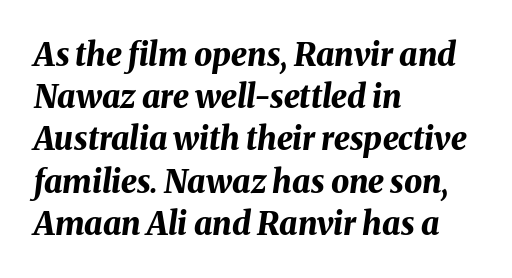
Q: Is the text bold? A: Yes.
Q: Is the text italic (slanted)? A: Yes, it leans right by about 8 degrees.
Q: Is the text underlined? A: No.
Q: How is the paragraph aligned? A: Left-aligned.
Q: Is the spacing between letters normal or unusually wide? A: Normal.
Q: Is the spacing between lines tight, normal or loose? A: Normal.
Q: Width (condensed, normal, or wide)? A: Normal.
Q: Stroke contrast? A: Medium.
Q: x-height? A: Medium.
Q: Monospaced? A: No.
